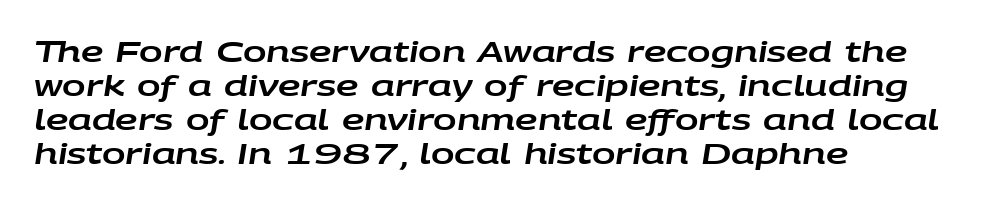
The image shows 28 px wide type, italic (leaning right); set left-aligned, line spacing 1.22x, normal letter spacing, not underlined; low stroke contrast and a large x-height.
